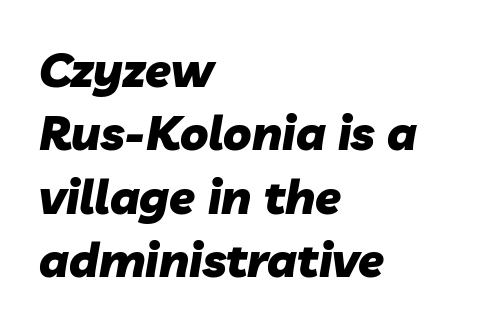
{"italic": "yes", "lean": "right", "slant_degrees": 10, "bold": "yes", "weight": "heavy", "width": "normal", "stroke_contrast": "low", "x_height": "medium", "monospaced": "no", "underline": "no", "align": "left", "line_spacing": "normal", "line_spacing_ratio": 1.35, "letter_spacing": "normal", "letter_spacing_em": 0.0, "glyph_px": 47}
